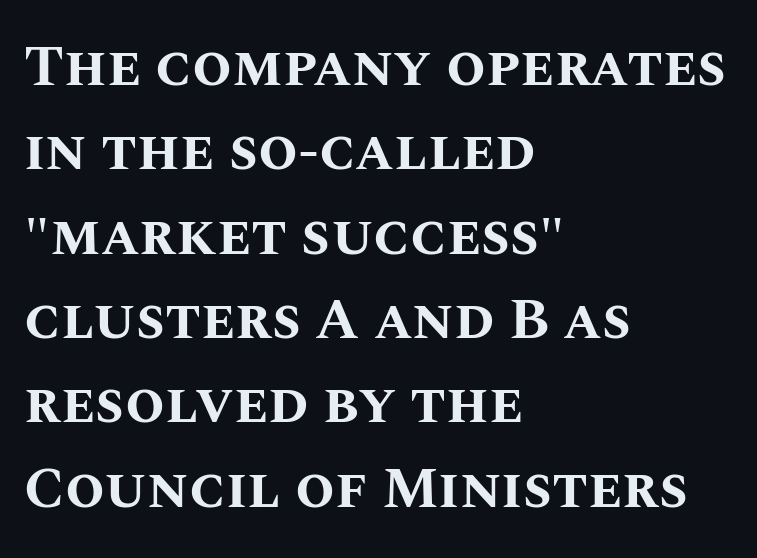
{"italic": "no", "bold": "yes", "weight": "bold", "width": "normal", "stroke_contrast": "medium", "x_height": "large", "monospaced": "no", "underline": "no", "align": "left", "line_spacing": "normal", "line_spacing_ratio": 1.48, "letter_spacing": "normal", "letter_spacing_em": 0.0, "glyph_px": 57}
